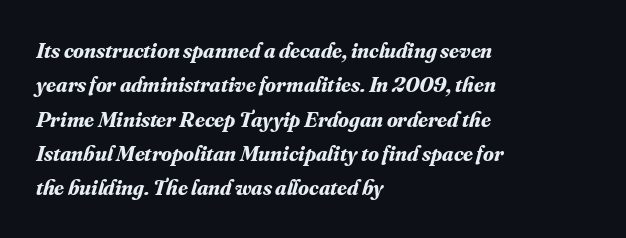
This sample keeps an unexceptional amount of space between lines. The glyphs have the mass of a bold cut. A classic flush-left, rag-right setting is used for this passage. The typography opts for an oblique posture over an upright one.
